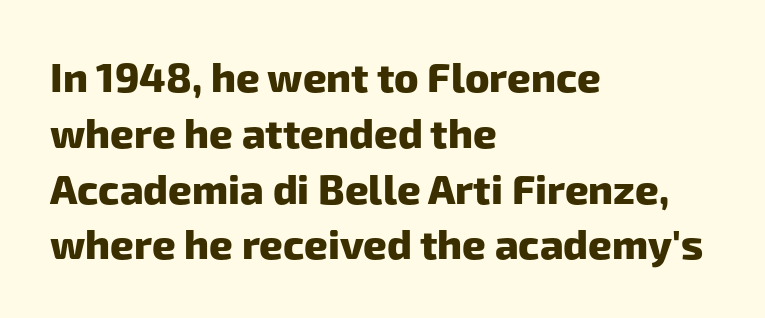
Q: Is the text bold? A: Yes.
Q: Is the typeface a serif or a sans-serif typeface? A: Sans-serif.
Q: Is the text underlined? A: No.
Q: How is the paragraph aligned? A: Left-aligned.
Q: Is the spacing between letters normal or unusually wide? A: Normal.
Q: Is the spacing between lines tight, normal or loose? A: Normal.
Q: Width (condensed, normal, or wide)? A: Normal.
Q: Stroke contrast? A: Low.
Q: x-height? A: Medium.
Q: Monospaced? A: No.
